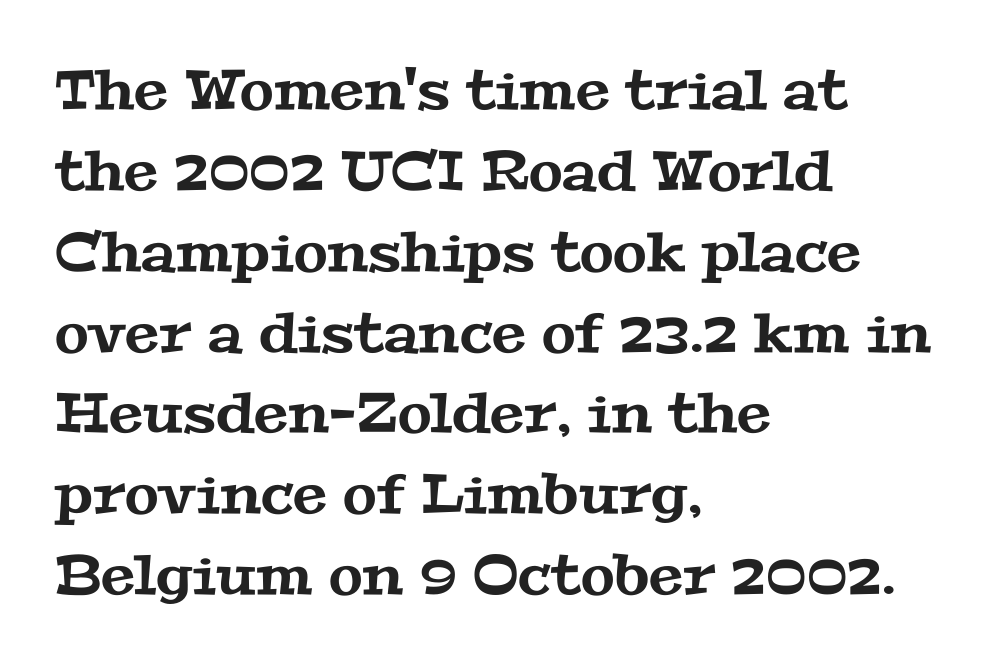
Q: Is the typeface a serif or a sans-serif typeface? A: Serif.
Q: Is the text underlined? A: No.
Q: How is the paragraph aligned? A: Left-aligned.
Q: Is the spacing between letters normal or unusually wide? A: Normal.
Q: Is the spacing between lines tight, normal or loose? A: Normal.
Q: Width (condensed, normal, or wide)? A: Wide.
Q: Stroke contrast? A: Medium.
Q: x-height? A: Medium.
Q: Monospaced? A: No.
